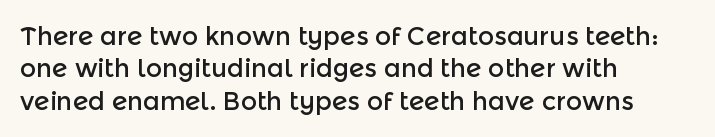
Is there much room between lines? A standard amount, neither cramped nor airy. The passage shown is not underscored anywhere. Visually the block forms a straight wall on the left and a jagged coastline on the right. The lettering holds an erect, upright posture throughout. This rendering leaves character spacing at its baseline value.
